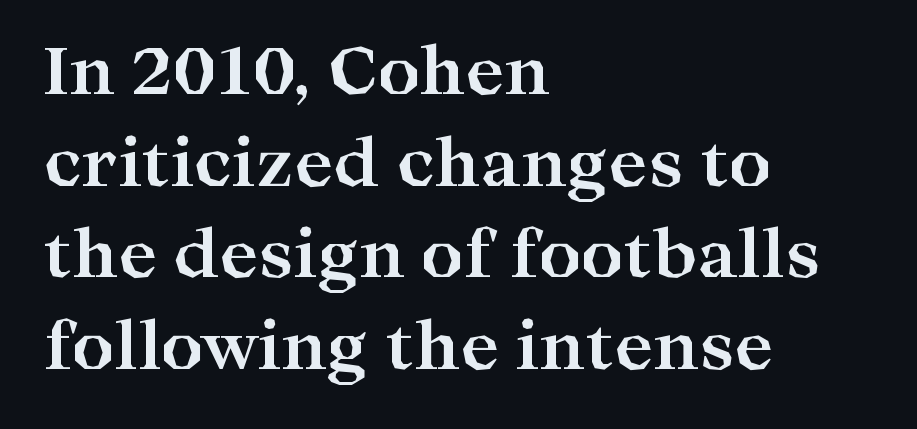
Q: Is the text bold? A: Yes.
Q: Is the text italic (slanted)? A: No, it is upright.
Q: Is the typeface a serif or a sans-serif typeface? A: Serif.
Q: Is the text underlined? A: No.
Q: How is the paragraph aligned? A: Left-aligned.
Q: Is the spacing between letters normal or unusually wide? A: Normal.
Q: Is the spacing between lines tight, normal or loose? A: Normal.
Q: Width (condensed, normal, or wide)? A: Wide.
Q: Stroke contrast? A: High.
Q: x-height? A: Medium.
Q: Monospaced? A: No.
